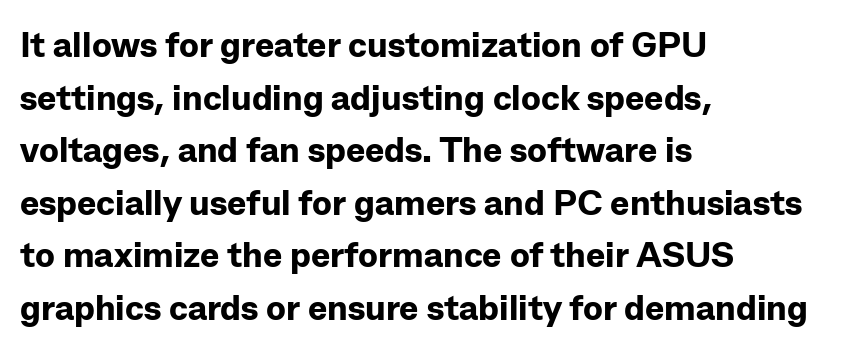
Q: Is the text bold? A: Yes.
Q: Is the text italic (slanted)? A: No, it is upright.
Q: Is the typeface a serif or a sans-serif typeface? A: Sans-serif.
Q: Is the text underlined? A: No.
Q: How is the paragraph aligned? A: Left-aligned.
Q: Is the spacing between letters normal or unusually wide? A: Normal.
Q: Is the spacing between lines tight, normal or loose? A: Normal.
Q: Width (condensed, normal, or wide)? A: Normal.
Q: Stroke contrast? A: Low.
Q: x-height? A: Medium.
Q: Monospaced? A: No.
